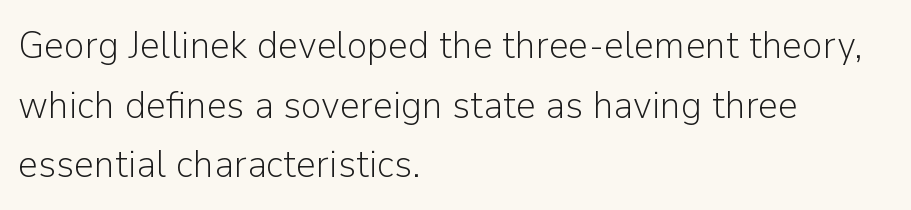
The image shows 39 px light sans-serif type, upright; set left-aligned, normal line spacing (1.53x), normal letter spacing, not underlined; low stroke contrast and a medium x-height.
